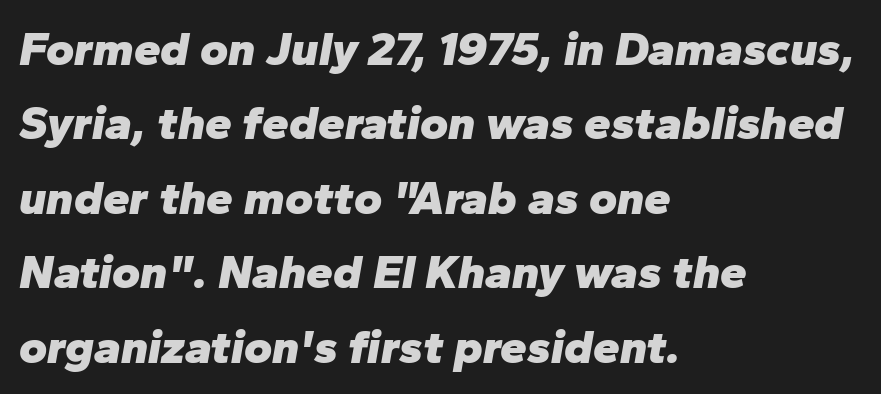
Q: Is the text bold? A: Yes.
Q: Is the text italic (slanted)? A: Yes, it leans right by about 10 degrees.
Q: Is the text underlined? A: No.
Q: How is the paragraph aligned? A: Left-aligned.
Q: Is the spacing between letters normal or unusually wide? A: Normal.
Q: Is the spacing between lines tight, normal or loose? A: Normal.
Q: Width (condensed, normal, or wide)? A: Normal.
Q: Stroke contrast? A: Low.
Q: x-height? A: Medium.
Q: Monospaced? A: No.
